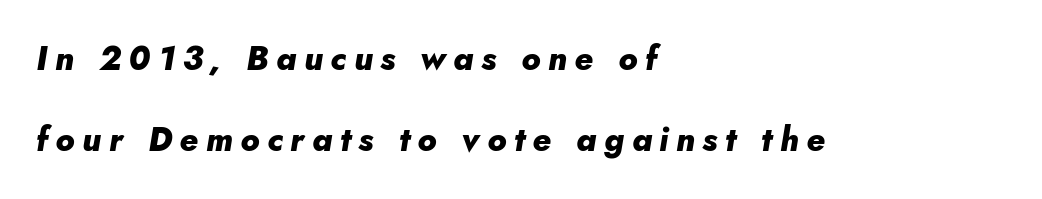
Does the weight exceed regular? Yes, all the way to bold. The passage is arranged the way most books set body copy — flush left. What's the leading like? Stretched, with rows far apart. Slanted lettering throughout. Lines of text with bare space underneath.
